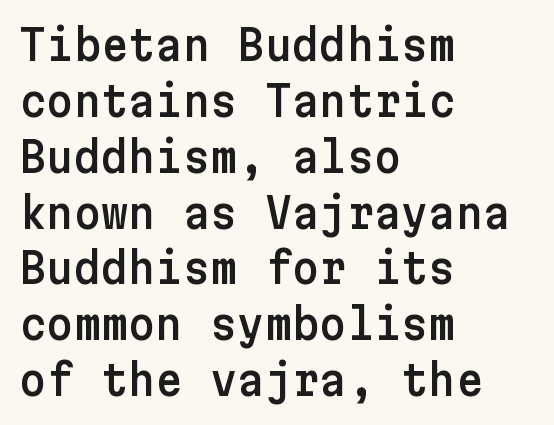
Q: Is the text italic (slanted)? A: No, it is upright.
Q: Is the typeface a serif or a sans-serif typeface? A: Sans-serif.
Q: Is the text underlined? A: No.
Q: How is the paragraph aligned? A: Left-aligned.
Q: Is the spacing between letters normal or unusually wide? A: Normal.
Q: Is the spacing between lines tight, normal or loose? A: Normal.
Q: Width (condensed, normal, or wide)? A: Normal.
Q: Stroke contrast? A: Low.
Q: x-height? A: Medium.
